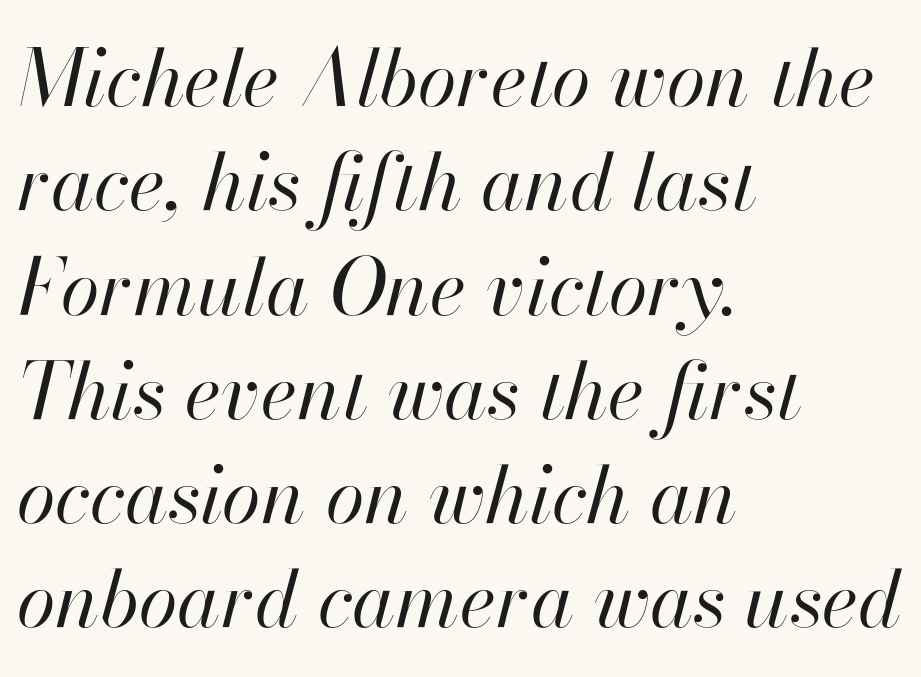
The image shows 79 px regular-weight type, italic (leaning right); set left-aligned, normal line spacing (1.32x), normal letter spacing, not underlined; high stroke contrast and a small x-height.
